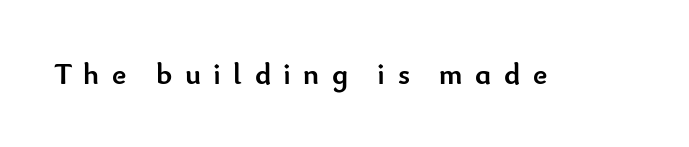
{"serif": "no", "italic": "no", "bold": "yes", "weight": "semibold", "width": "normal", "stroke_contrast": "low", "x_height": "small", "monospaced": "no", "underline": "no", "letter_spacing": "wide", "letter_spacing_em": 0.43, "glyph_px": 30}
